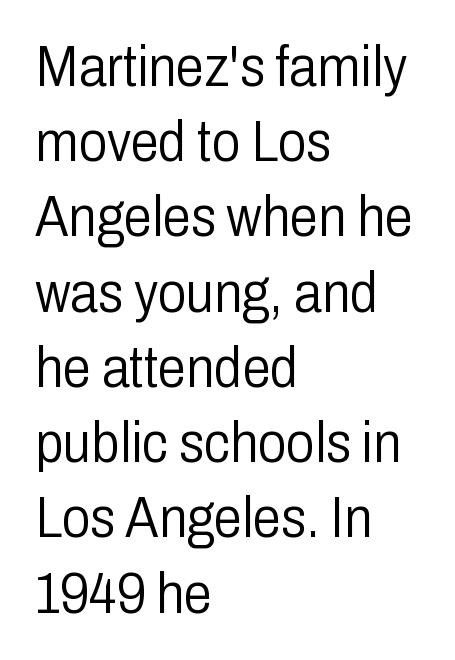
The image shows 57 px light, condensed sans-serif type, upright; set left-aligned, normal line spacing (1.32x), normal letter spacing, not underlined; low stroke contrast and a medium x-height.
